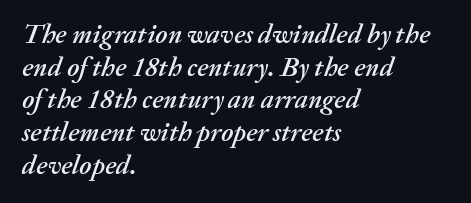
The image shows 27 px text type, italic (leaning right); set left-aligned, line spacing 1.21x, normal letter spacing, not underlined.
